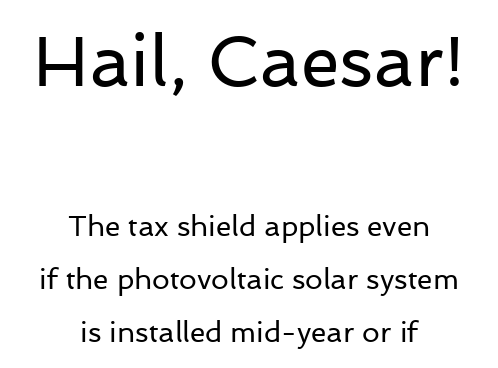
Q: Is the text bold? A: No.
Q: Is the text italic (slanted)? A: No, it is upright.
Q: Is the typeface a serif or a sans-serif typeface? A: Sans-serif.
Q: Is the text underlined? A: No.
Q: How is the paragraph aligned? A: Centered.
Q: Is the spacing between letters normal or unusually wide? A: Normal.
Q: Which block of text is set in a larger size, the first (top) or the second (bottom)? A: The first (top) one.
Q: Width (condensed, normal, or wide)? A: Normal.
Q: Stroke contrast? A: Low.
Q: x-height? A: Medium.
Q: Monospaced? A: No.
